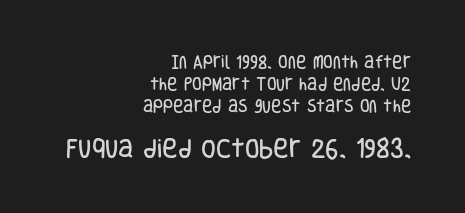
{"italic": "no", "underline": "no", "align": "right", "line_spacing": "normal", "line_spacing_ratio": 1.57, "letter_spacing": "normal", "letter_spacing_em": 0.0, "larger_block": "second", "size_ratio": 1.5, "glyph_px": 21}
